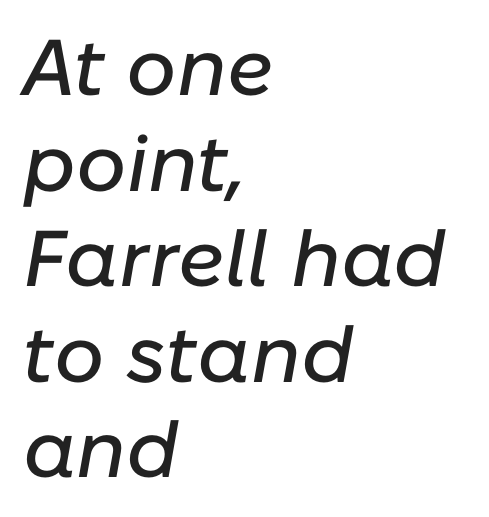
Q: Is the text italic (slanted)? A: Yes, it leans right by about 10 degrees.
Q: Is the text underlined? A: No.
Q: How is the paragraph aligned? A: Left-aligned.
Q: Is the spacing between letters normal or unusually wide? A: Normal.
Q: Width (condensed, normal, or wide)? A: Normal.
Q: Stroke contrast? A: Low.
Q: x-height? A: Medium.
Q: Monospaced? A: No.
